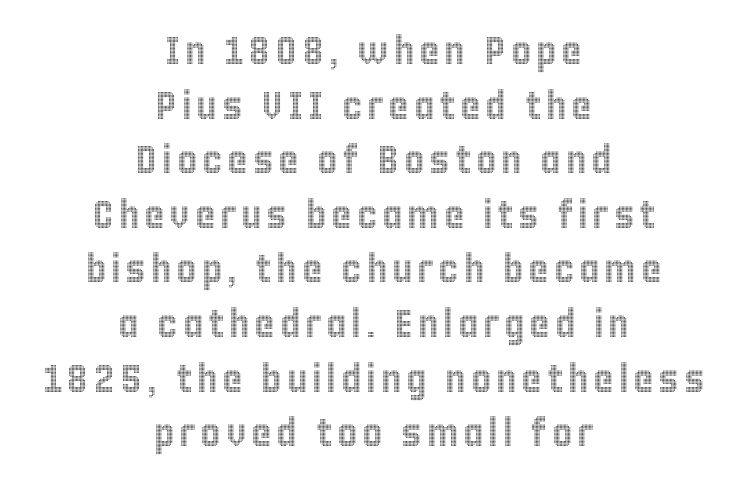
The image shows 39 px condensed type, upright; set centered, normal line spacing (1.4x), not underlined; a large x-height.
